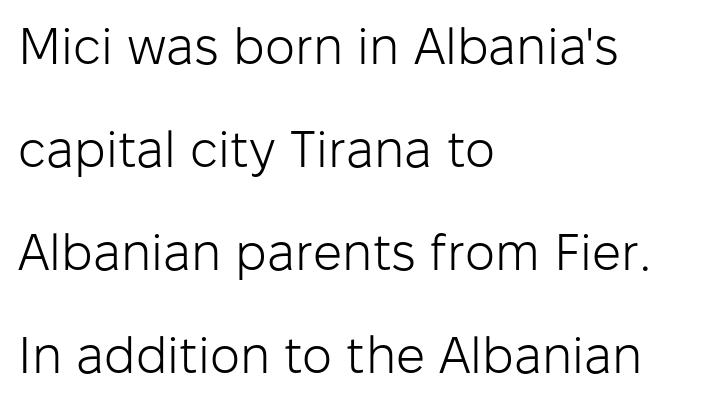
{"serif": "no", "italic": "no", "bold": "no", "weight": "light", "width": "normal", "stroke_contrast": "low", "x_height": "medium", "monospaced": "no", "underline": "no", "align": "left", "line_spacing": "loose", "line_spacing_ratio": 2.02, "letter_spacing": "normal", "letter_spacing_em": 0.0, "glyph_px": 51}
